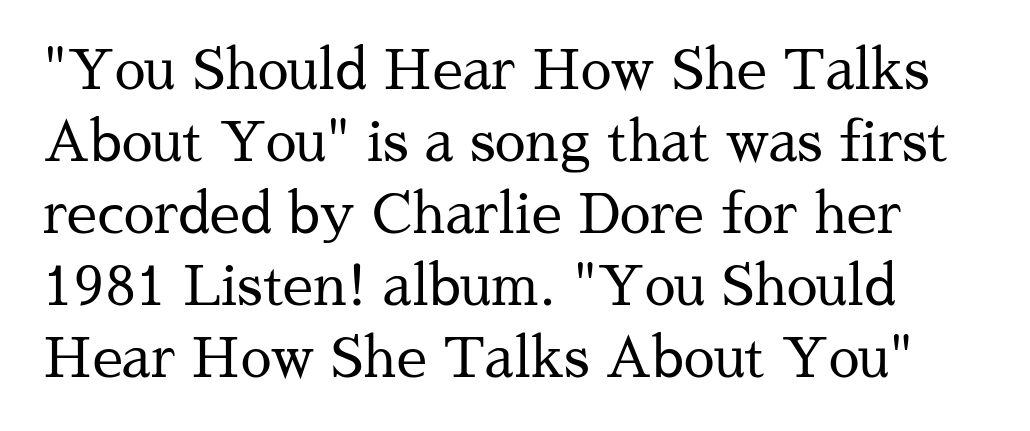
Q: Is the text bold? A: No.
Q: Is the text italic (slanted)? A: No, it is upright.
Q: Is the typeface a serif or a sans-serif typeface? A: Serif.
Q: Is the text underlined? A: No.
Q: Is the spacing between letters normal or unusually wide? A: Normal.
Q: Is the spacing between lines tight, normal or loose? A: Normal.
Q: Width (condensed, normal, or wide)? A: Normal.
Q: Stroke contrast? A: Medium.
Q: x-height? A: Medium.
Q: Monospaced? A: No.
